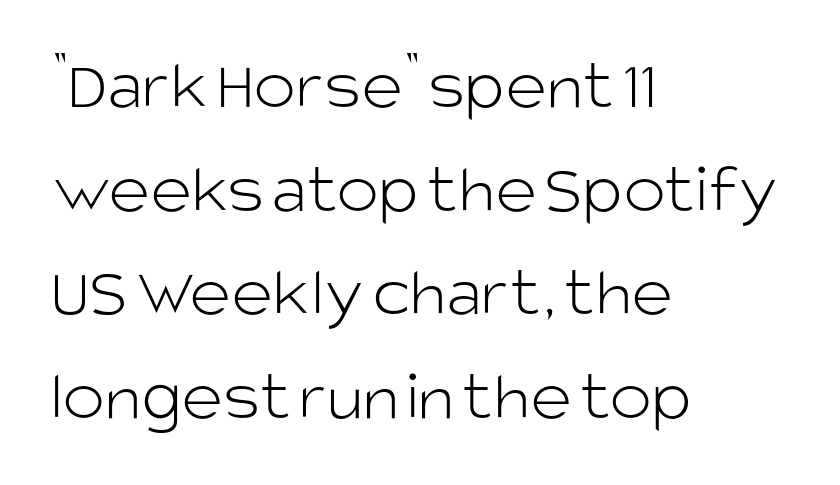
The image shows 71 px light sans-serif type, upright; set left-aligned, normal line spacing (1.46x), normal letter spacing, not underlined; low stroke contrast and a large x-height.
